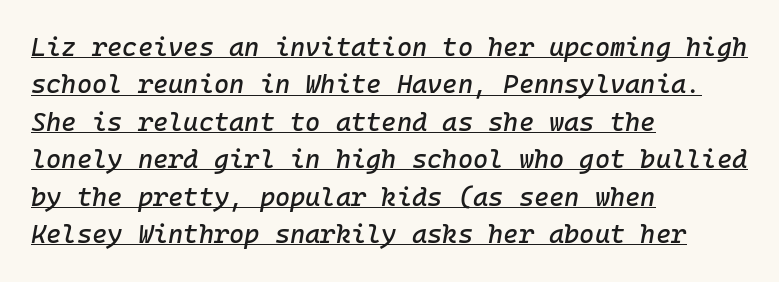
{"italic": "yes", "lean": "right", "slant_degrees": 10, "underline": "yes", "align": "left", "line_spacing": "normal", "line_spacing_ratio": 1.44, "letter_spacing": "normal", "letter_spacing_em": 0.0, "glyph_px": 26}
